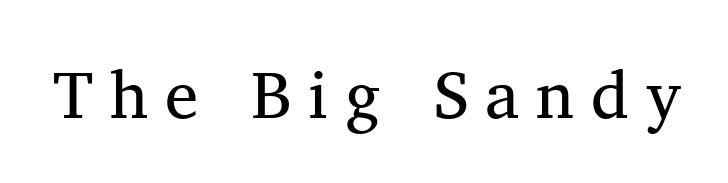
The tracking jumps out immediately: characters are airy and widely separated. This is the regular roman posture of the typeface. Letters have the restrained weight of plain body copy at most. The gap between lines stays unmarked. A typesetter would call this proportional, since set widths differ per character. This rendering employs a face with finishing strokes, i.e., a serif.
